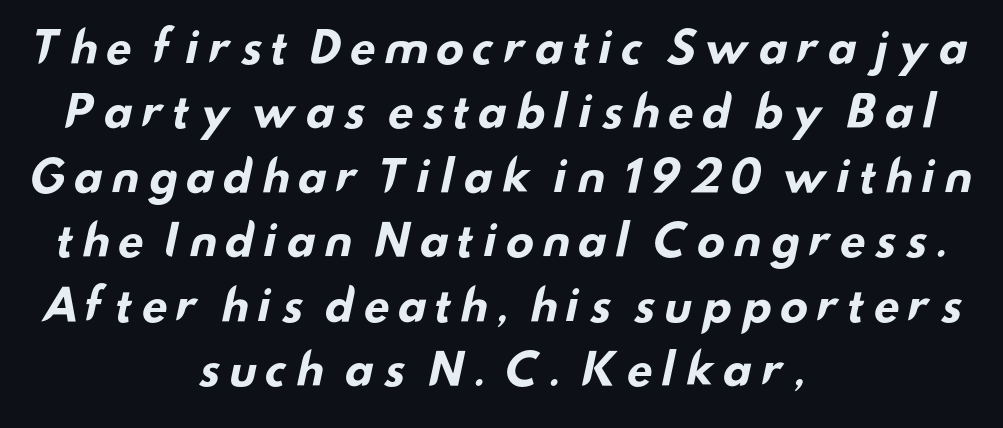
Q: Is the text bold? A: Yes.
Q: Is the typeface a serif or a sans-serif typeface? A: Sans-serif.
Q: Is the text underlined? A: No.
Q: How is the paragraph aligned? A: Centered.
Q: Is the spacing between lines tight, normal or loose? A: Normal.
Q: Width (condensed, normal, or wide)? A: Wide.
Q: Stroke contrast? A: Low.
Q: x-height? A: Small.
Q: Monospaced? A: No.
